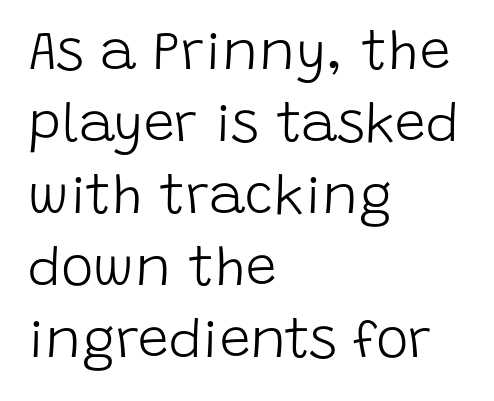
The letters sit at their default tracking, neither squeezed nor spread. A typesetter would mark this as roman, not italic. This sample keeps an unexceptional amount of space between lines. If you drew a ruler down the left edge, every line would touch it.
